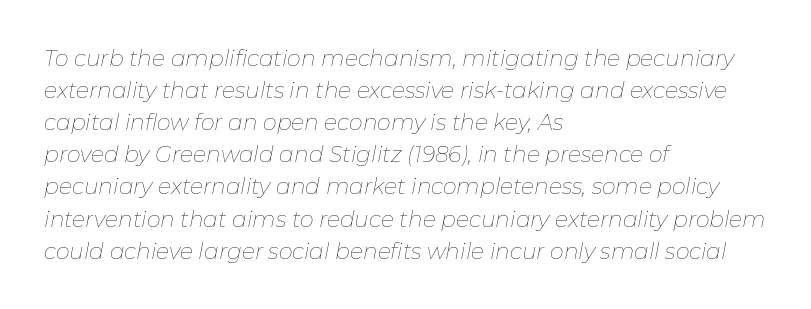
The image shows 22 px text type, italic (leaning right); set left-aligned, normal line spacing (1.46x), normal letter spacing, not underlined.
